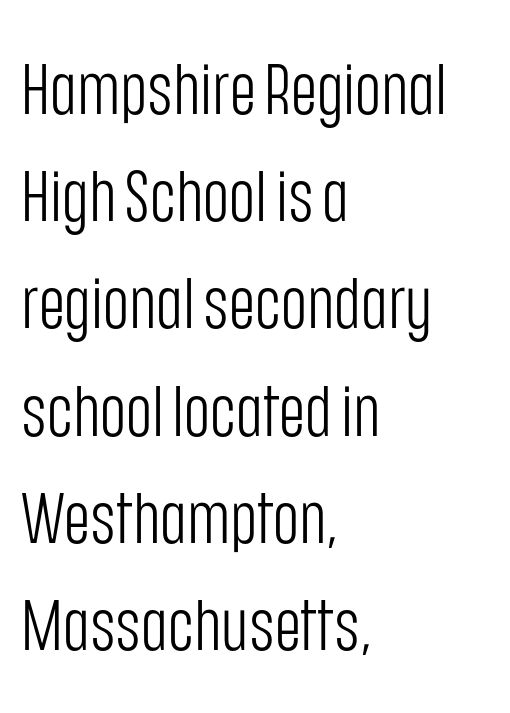
{"serif": "no", "italic": "no", "bold": "no", "weight": "light", "width": "condensed", "stroke_contrast": "low", "x_height": "large", "monospaced": "no", "underline": "no", "align": "left", "line_spacing": "normal", "line_spacing_ratio": 1.51, "letter_spacing": "normal", "letter_spacing_em": 0.0, "glyph_px": 71}
